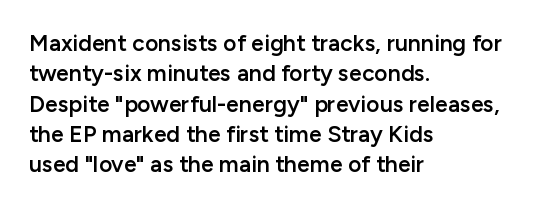
The space between consecutive lines is moderate. Each glyph is drawn with semibold strokes, heavier than normal yet not fully bold. Casual observation: everything's shoved over to the left. Letters rest on an invisible, unmarked baseline. It's the straight-up-and-down kind of type. Standard letterfit; no display-style spreading of the glyphs.
